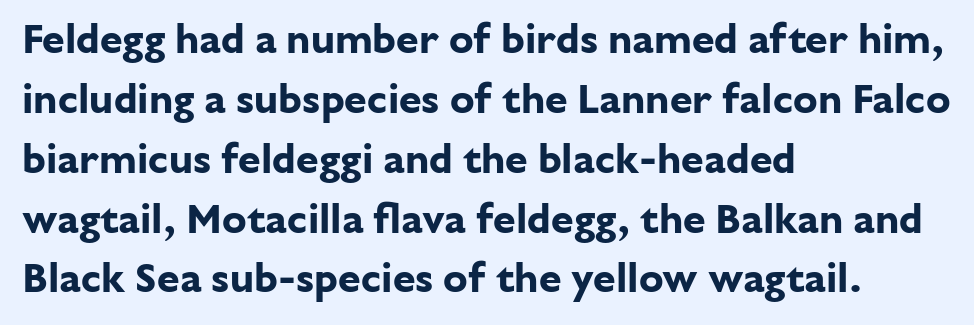
The line texture is even and compact thanks to regular tracking. Any mark beneath the type? The region is blank. The letters stand upright; this is a roman face. The passage shown stacks its lines at a standard gap.
